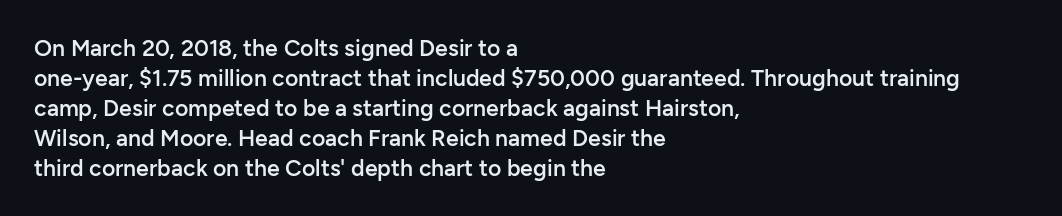
{"italic": "no", "bold": "semi", "underline": "no", "align": "left", "line_spacing": "normal", "line_spacing_ratio": 1.3, "letter_spacing": "normal", "letter_spacing_em": 0.0, "glyph_px": 23}
